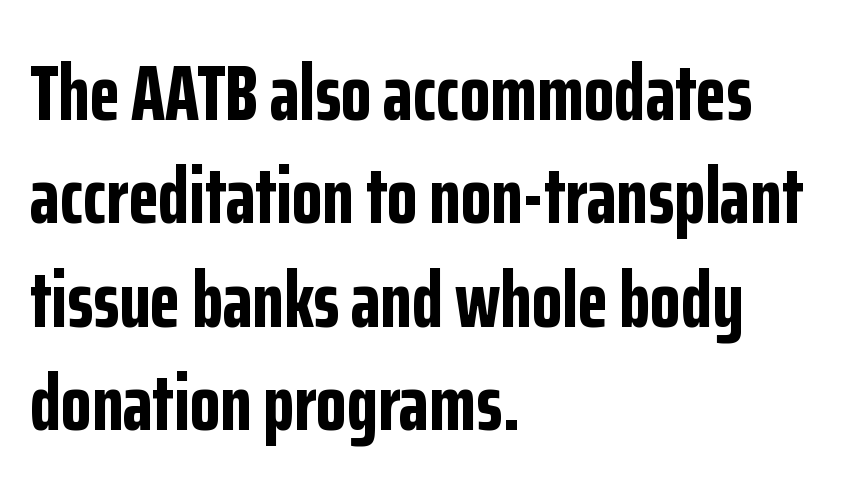
Q: Is the text bold? A: Yes.
Q: Is the text italic (slanted)? A: No, it is upright.
Q: Is the typeface a serif or a sans-serif typeface? A: Sans-serif.
Q: Is the text underlined? A: No.
Q: How is the paragraph aligned? A: Left-aligned.
Q: Is the spacing between letters normal or unusually wide? A: Normal.
Q: Is the spacing between lines tight, normal or loose? A: Normal.
Q: Width (condensed, normal, or wide)? A: Condensed.
Q: Stroke contrast? A: Low.
Q: x-height? A: Medium.
Q: Monospaced? A: No.
